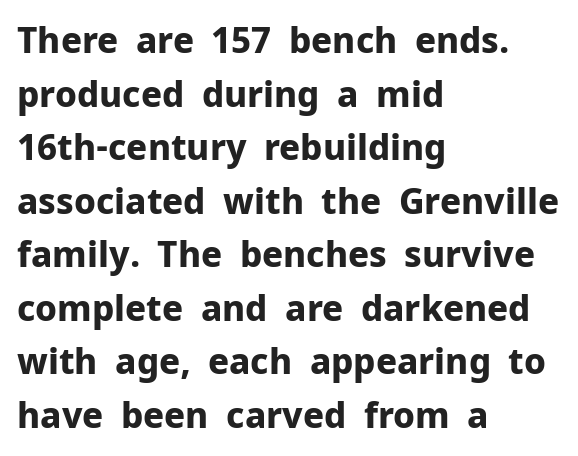
Q: Is the text bold? A: Yes.
Q: Is the text italic (slanted)? A: No, it is upright.
Q: Is the typeface a serif or a sans-serif typeface? A: Sans-serif.
Q: Is the text underlined? A: No.
Q: How is the paragraph aligned? A: Left-aligned.
Q: Is the spacing between letters normal or unusually wide? A: Normal.
Q: Is the spacing between lines tight, normal or loose? A: Normal.
Q: Width (condensed, normal, or wide)? A: Normal.
Q: Stroke contrast? A: Low.
Q: x-height? A: Medium.
Q: Monospaced? A: No.
